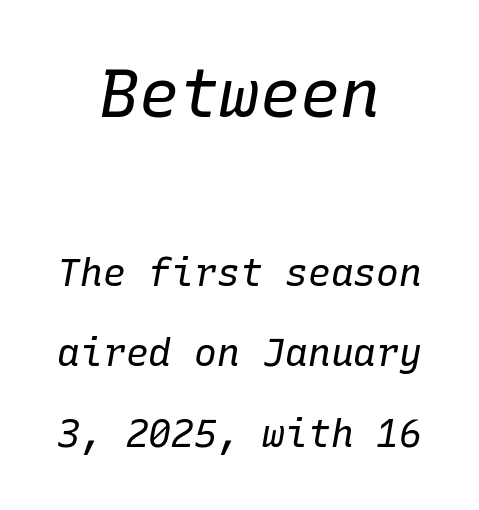
The image shows 67 px regular-weight type, italic (leaning right), monospaced; set centered, loose line spacing (2.12x), normal letter spacing, not underlined; the first (top) block is 1.76x larger; low stroke contrast and a medium x-height.
